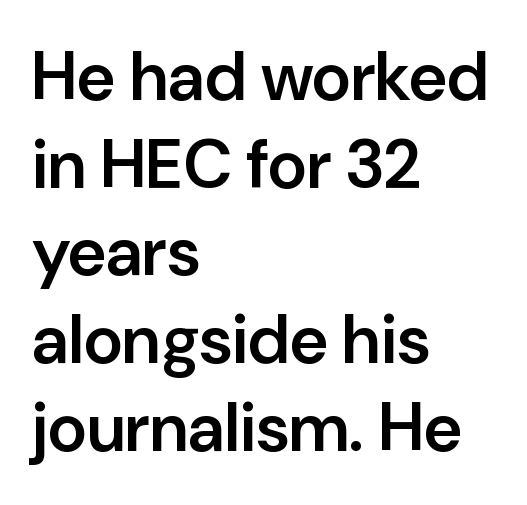
Q: Is the text bold? A: Semi-bold.
Q: Is the text italic (slanted)? A: No, it is upright.
Q: Is the typeface a serif or a sans-serif typeface? A: Sans-serif.
Q: Is the text underlined? A: No.
Q: How is the paragraph aligned? A: Left-aligned.
Q: Is the spacing between letters normal or unusually wide? A: Normal.
Q: Is the spacing between lines tight, normal or loose? A: Normal.
Q: Width (condensed, normal, or wide)? A: Normal.
Q: Stroke contrast? A: Low.
Q: x-height? A: Medium.
Q: Monospaced? A: No.
